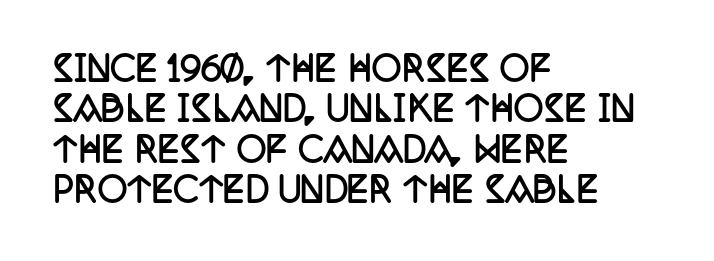
There is no visible air inserted between adjacent glyphs. How heavy is the stroke? Heavy — this is a bold. The font family rendered here belongs to the serif group. Is the block centered? No — it sits flush against the left margin.
